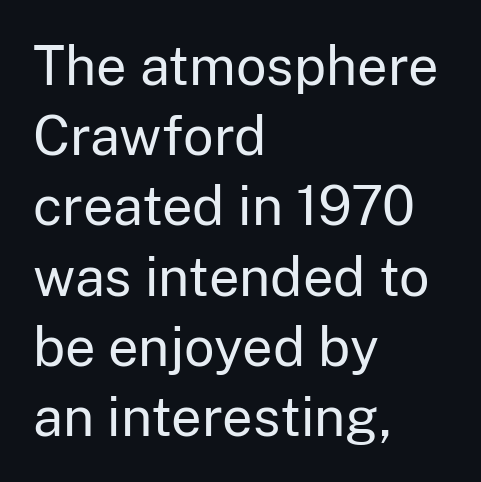
Q: Is the text bold? A: No.
Q: Is the text italic (slanted)? A: No, it is upright.
Q: Is the typeface a serif or a sans-serif typeface? A: Sans-serif.
Q: Is the text underlined? A: No.
Q: How is the paragraph aligned? A: Left-aligned.
Q: Is the spacing between letters normal or unusually wide? A: Normal.
Q: Is the spacing between lines tight, normal or loose? A: Normal.
Q: Width (condensed, normal, or wide)? A: Normal.
Q: Stroke contrast? A: Low.
Q: x-height? A: Medium.
Q: Monospaced? A: No.
